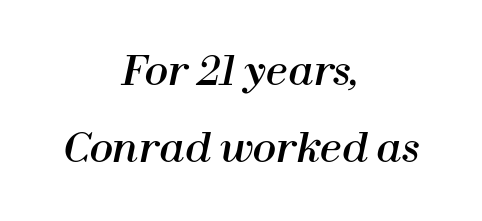
The whitespace from short lines is split evenly between both sides. In terms of leading, this rendering errs on the spacious side. Words appear dense and cohesive because spacing is normal. Looking at the ascenders, they clearly lean.
